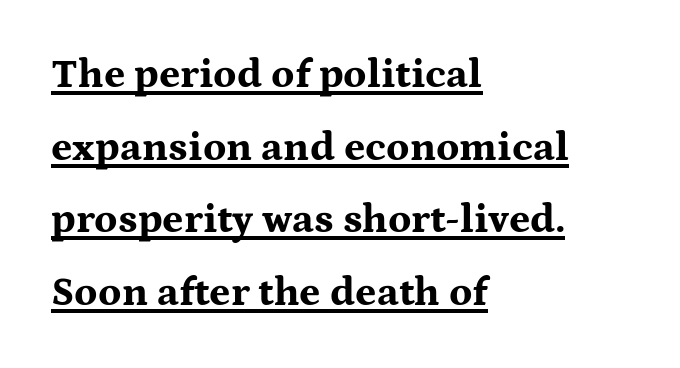
{"serif": "yes", "italic": "no", "bold": "yes", "weight": "bold", "width": "wide", "stroke_contrast": "medium", "x_height": "medium", "monospaced": "no", "underline": "yes", "align": "left", "line_spacing_ratio": 1.77, "letter_spacing": "normal", "letter_spacing_em": 0.0, "glyph_px": 41}
